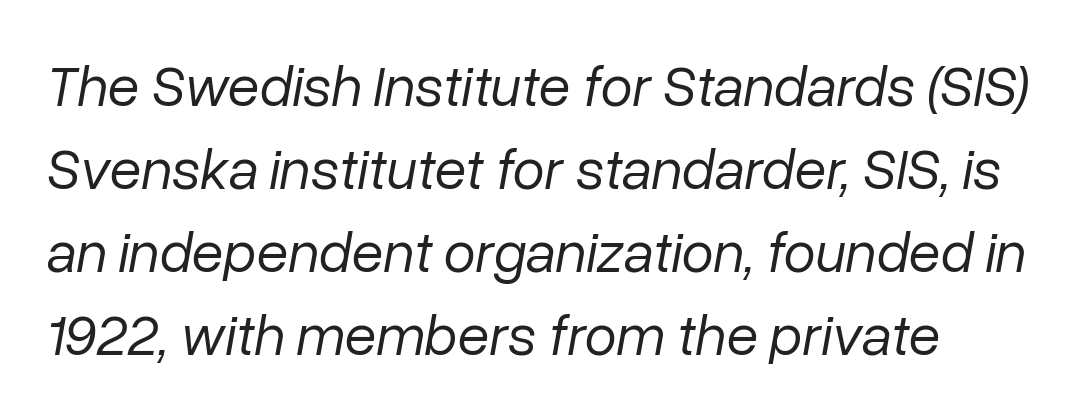
The image shows 58 px regular-weight type, italic (leaning right); set normal line spacing (1.43x), normal letter spacing, not underlined; low stroke contrast and a medium x-height.
